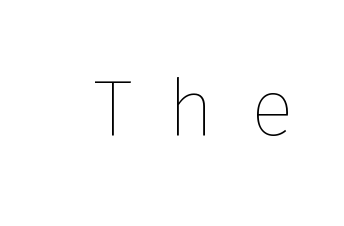
Underline: absent. The type sits square on the baseline with zero lean. You could not count columns in this text — the font is proportionally spaced. The strokes are not fattened; the text isn't bold. Inter-character spacing is expanded well beyond the font's built-in metrics.
